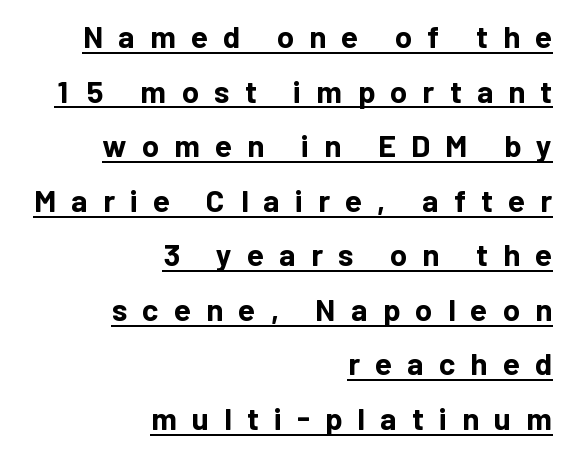
Q: Is the text bold? A: Yes.
Q: Is the text italic (slanted)? A: No, it is upright.
Q: Is the typeface a serif or a sans-serif typeface? A: Sans-serif.
Q: Is the text underlined? A: Yes.
Q: How is the paragraph aligned? A: Right-aligned.
Q: Is the spacing between letters normal or unusually wide? A: Unusually wide.
Q: Width (condensed, normal, or wide)? A: Normal.
Q: Stroke contrast? A: Low.
Q: x-height? A: Medium.
Q: Monospaced? A: No.
